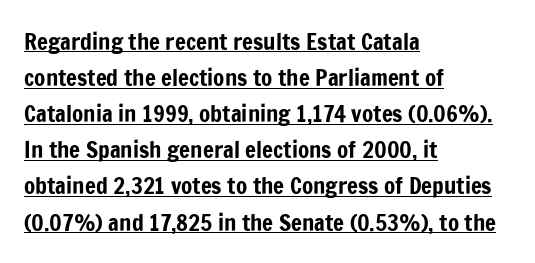
{"italic": "no", "underline": "yes", "align": "left", "line_spacing": "normal", "line_spacing_ratio": 1.57, "letter_spacing": "normal", "letter_spacing_em": 0.0, "glyph_px": 23}
